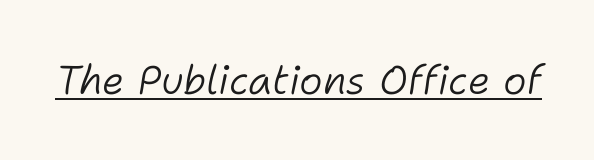
Q: Is the text bold? A: No.
Q: Is the text italic (slanted)? A: Yes, it leans right by about 11 degrees.
Q: Is the text underlined? A: Yes.
Q: Is the spacing between letters normal or unusually wide? A: Normal.
Q: Width (condensed, normal, or wide)? A: Normal.
Q: Stroke contrast? A: Low.
Q: x-height? A: Medium.
Q: Monospaced? A: No.
